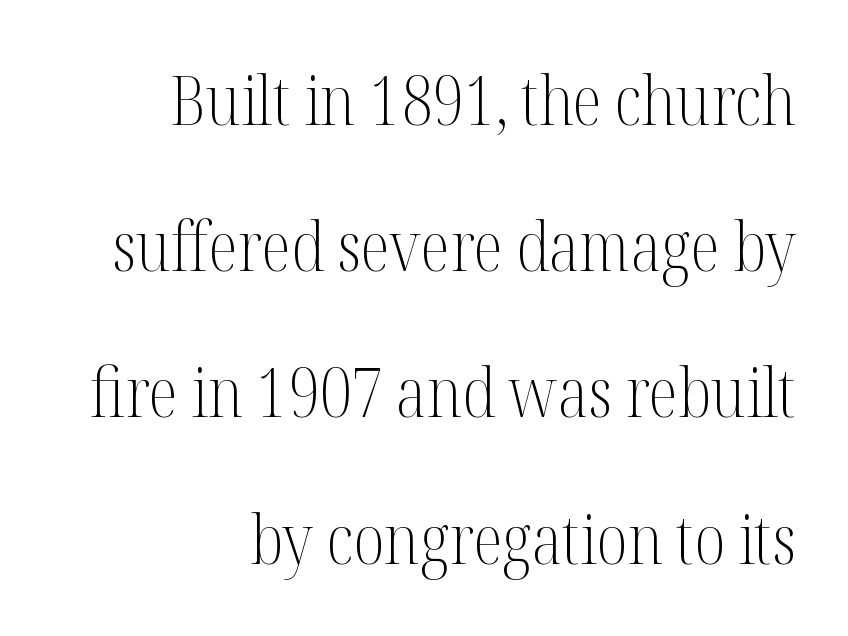
{"serif": "yes", "italic": "no", "bold": "no", "weight": "light", "width": "condensed", "stroke_contrast": "medium", "x_height": "medium", "monospaced": "no", "underline": "no", "align": "right", "line_spacing": "loose", "line_spacing_ratio": 2.15, "letter_spacing": "normal", "letter_spacing_em": 0.0, "glyph_px": 68}
